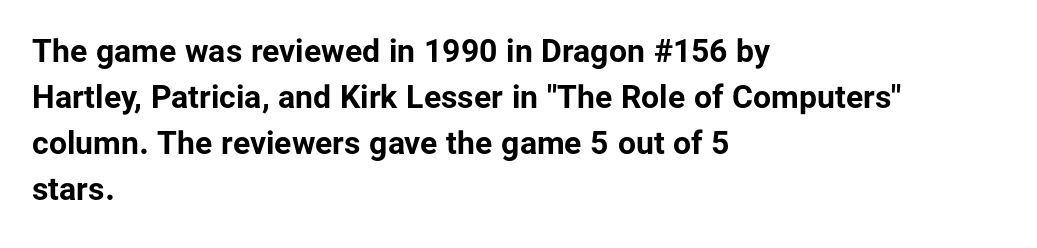
{"serif": "no", "italic": "no", "bold": "yes", "weight": "bold", "width": "normal", "stroke_contrast": "low", "x_height": "medium", "monospaced": "no", "underline": "no", "align": "left", "line_spacing": "normal", "line_spacing_ratio": 1.44, "letter_spacing": "normal", "letter_spacing_em": 0.0, "glyph_px": 32}
